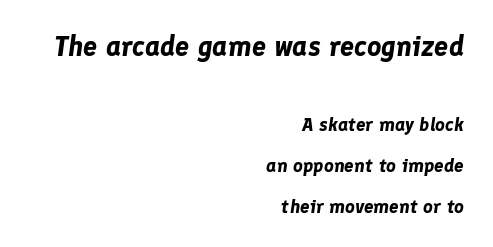
A typesetter would call this proportional, since set widths differ per character. The vertical gap from one line to the next is large. Horizontally, the lines are justified to the trailing edge only. This is heavy type, rendered in bold. The passage shown has conventional tracking throughout.
